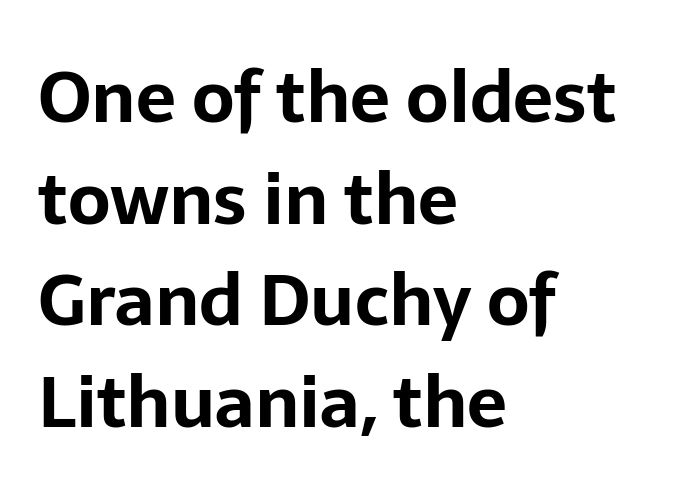
Q: Is the text bold? A: Yes.
Q: Is the text italic (slanted)? A: No, it is upright.
Q: Is the typeface a serif or a sans-serif typeface? A: Sans-serif.
Q: Is the text underlined? A: No.
Q: How is the paragraph aligned? A: Left-aligned.
Q: Is the spacing between letters normal or unusually wide? A: Normal.
Q: Is the spacing between lines tight, normal or loose? A: Normal.
Q: Width (condensed, normal, or wide)? A: Normal.
Q: Stroke contrast? A: Low.
Q: x-height? A: Medium.
Q: Monospaced? A: No.
